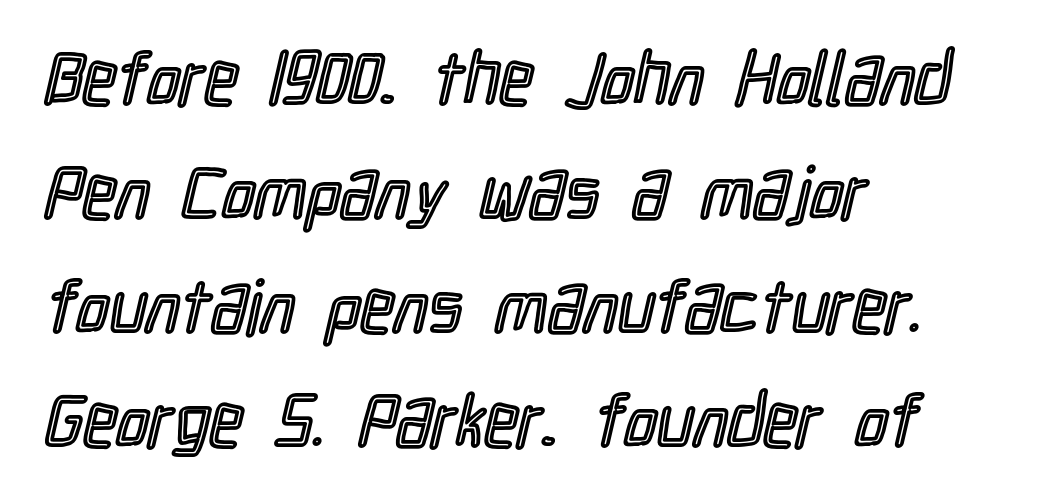
The image shows 74 px condensed type; set left-aligned, normal line spacing (1.54x), normal letter spacing, not underlined; a medium x-height.
